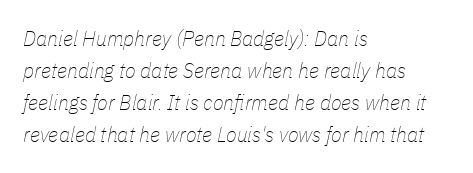
{"italic": "yes", "lean": "right", "slant_degrees": 11, "bold": "no", "underline": "no", "align": "left", "line_spacing": "normal", "line_spacing_ratio": 1.46, "letter_spacing": "normal", "letter_spacing_em": 0.0, "glyph_px": 22}
